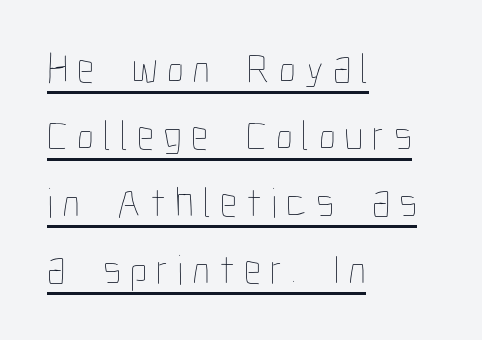
The image shows 43 px thin, condensed type, upright; set left-aligned, normal line spacing (1.56x), unusually wide letter spacing (+0.21 em), underlined; low stroke contrast and a medium x-height.
